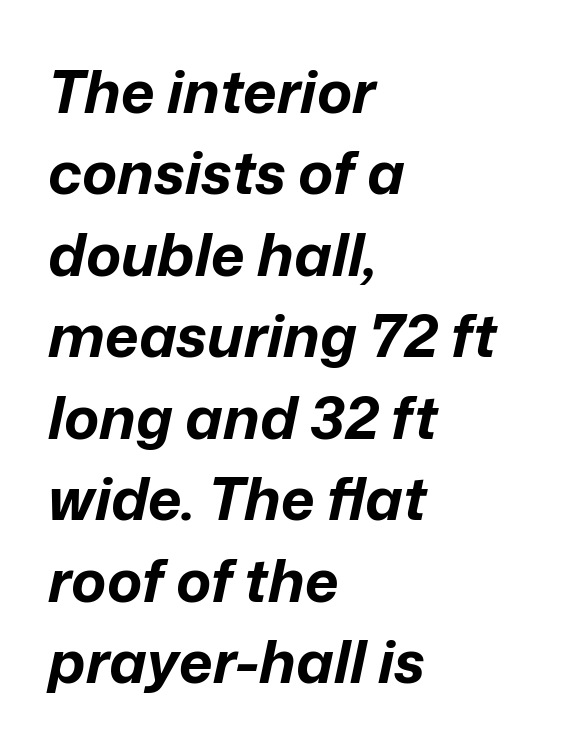
Q: Is the text bold? A: Yes.
Q: Is the text italic (slanted)? A: Yes, it leans right by about 12 degrees.
Q: Is the text underlined? A: No.
Q: How is the paragraph aligned? A: Left-aligned.
Q: Is the spacing between letters normal or unusually wide? A: Normal.
Q: Is the spacing between lines tight, normal or loose? A: Normal.
Q: Width (condensed, normal, or wide)? A: Normal.
Q: Stroke contrast? A: Low.
Q: x-height? A: Medium.
Q: Monospaced? A: No.
